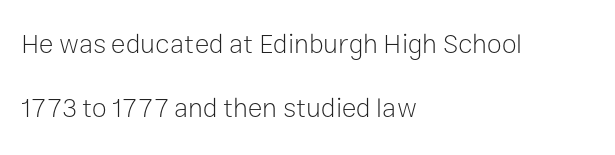
{"italic": "no", "bold": "no", "underline": "no", "align": "left", "line_spacing": "loose", "line_spacing_ratio": 2.38, "letter_spacing": "normal", "letter_spacing_em": 0.0, "glyph_px": 27}
